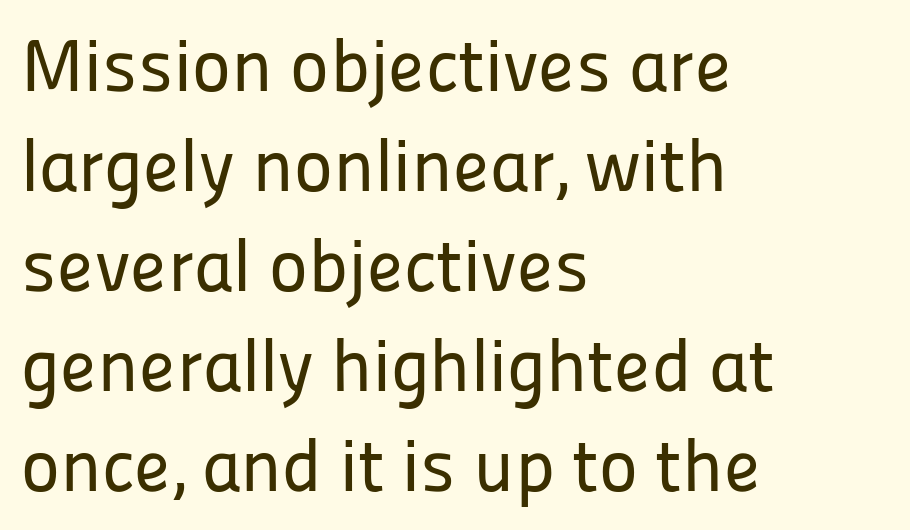
Q: Is the text italic (slanted)? A: No, it is upright.
Q: Is the typeface a serif or a sans-serif typeface? A: Sans-serif.
Q: Is the text underlined? A: No.
Q: How is the paragraph aligned? A: Left-aligned.
Q: Is the spacing between letters normal or unusually wide? A: Normal.
Q: Is the spacing between lines tight, normal or loose? A: Normal.
Q: Width (condensed, normal, or wide)? A: Normal.
Q: Stroke contrast? A: Low.
Q: x-height? A: Medium.
Q: Monospaced? A: No.
